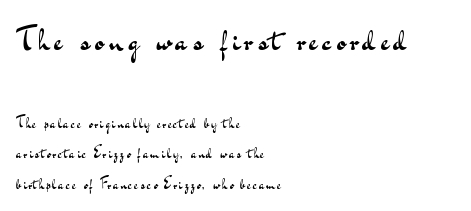
Q: Is the text bold? A: No.
Q: Is the text italic (slanted)? A: Yes.
Q: Is the typeface a serif or a sans-serif typeface? A: Sans-serif.
Q: Is the text underlined? A: No.
Q: How is the paragraph aligned? A: Left-aligned.
Q: Is the spacing between lines tight, normal or loose? A: Loose.
Q: Which block of text is set in a larger size, the first (top) or the second (bottom)? A: The first (top) one.
Q: Width (condensed, normal, or wide)? A: Wide.
Q: Stroke contrast? A: Medium.
Q: x-height? A: Small.
Q: Monospaced? A: No.
